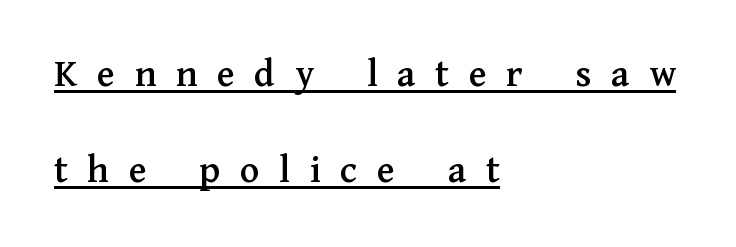
Tracking here is generous; glyphs stand well apart from one another. Designer's note — italics off, roman on. Check where the strokes stop: tiny serifs finish them off. Here the designer chose a conventional face with non-uniform glyph widths. Loosely led — the rows are spread out. In designer terms, the underline attribute is active on this setting.
